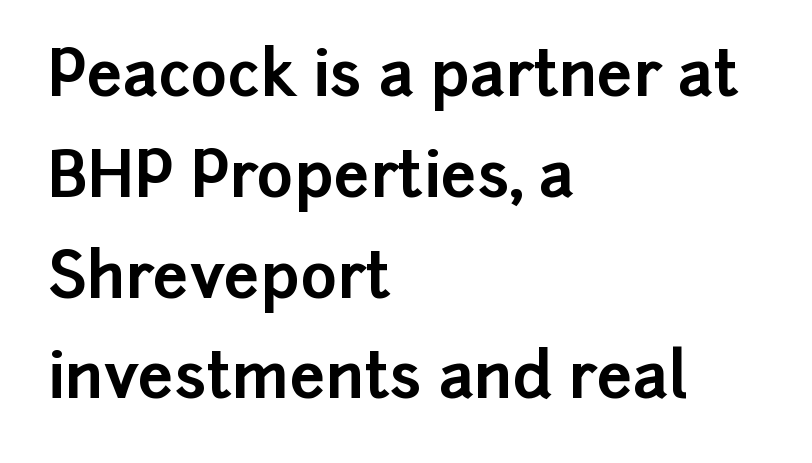
Letterform terminals end flat and unadorned throughout the passage. Type without underlining. Look at the stroke-to-counter ratio: heavy, a bold. Note the varied advance widths — an 'i' is clearly narrower than an 'm'. The paragraph shown leans on its left margin.
